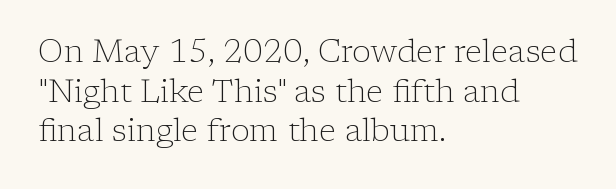
The paragraph shown leans on its left margin. Spacing between characters is what you'd get straight out of the box. A roman cut, with each character standing at attention. Classification — serif. This rendering features lettering with no underline.
